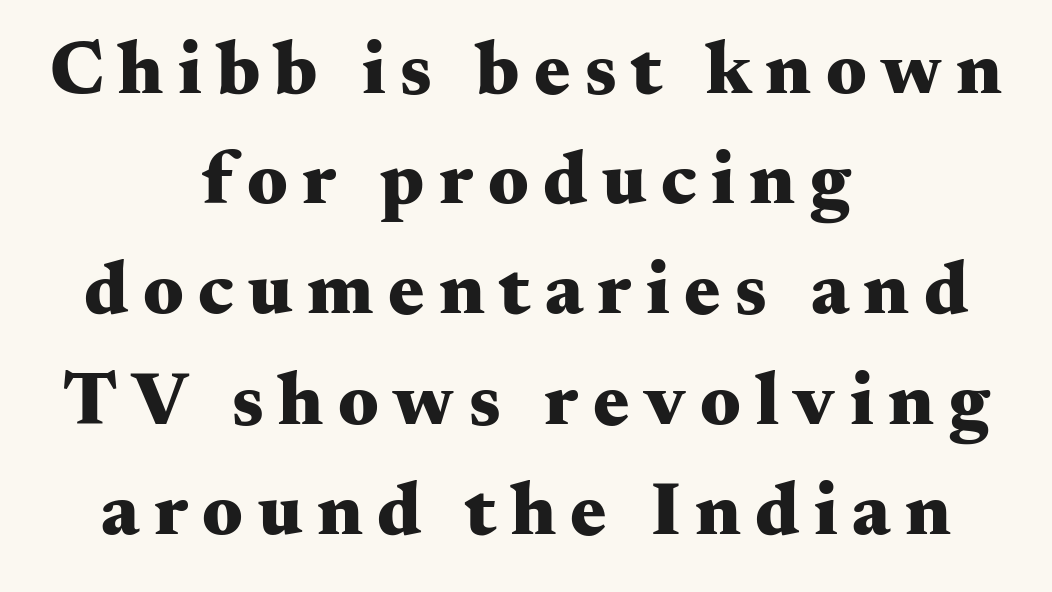
Each letter keeps its own natural width here, so spacing adapts to shape. Nope, not italic — everything's standing straight. The glyphs are unaccompanied by any horizontal stroke below them. Stroke thickness is high; the sample reads as a true bold. Yep, those are serifs on the letters. The rows are spaced the way most documents space them.
